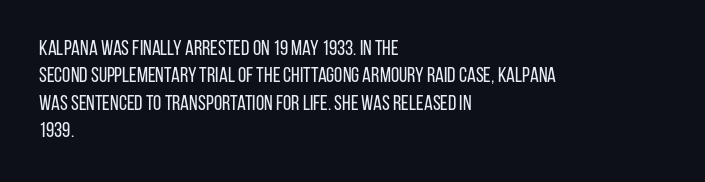
The image shows 21 px text type, upright; set left-aligned, normal line spacing (1.3x), normal letter spacing, not underlined.
